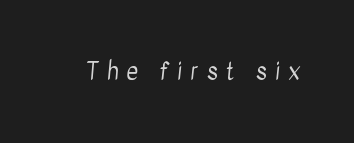
Q: Is the text bold? A: No.
Q: Is the text underlined? A: No.
Q: Is the spacing between letters normal or unusually wide? A: Unusually wide.
